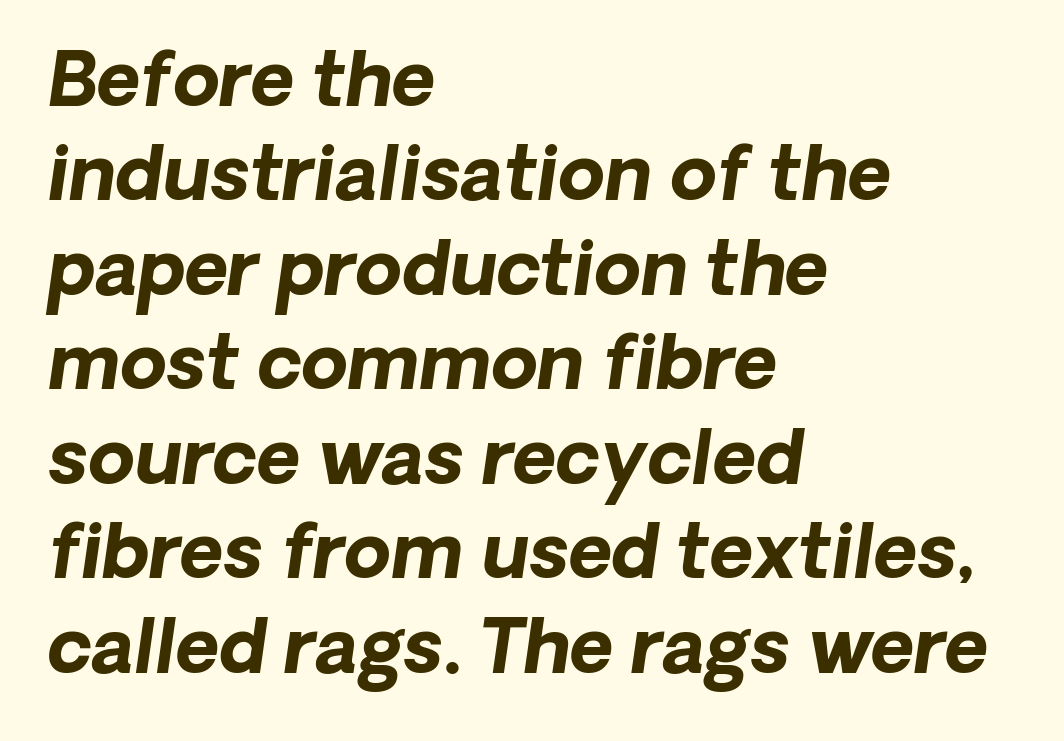
The image shows 75 px bold type, italic (leaning right); set left-aligned, normal line spacing (1.26x), normal letter spacing, not underlined; low stroke contrast and a medium x-height.
